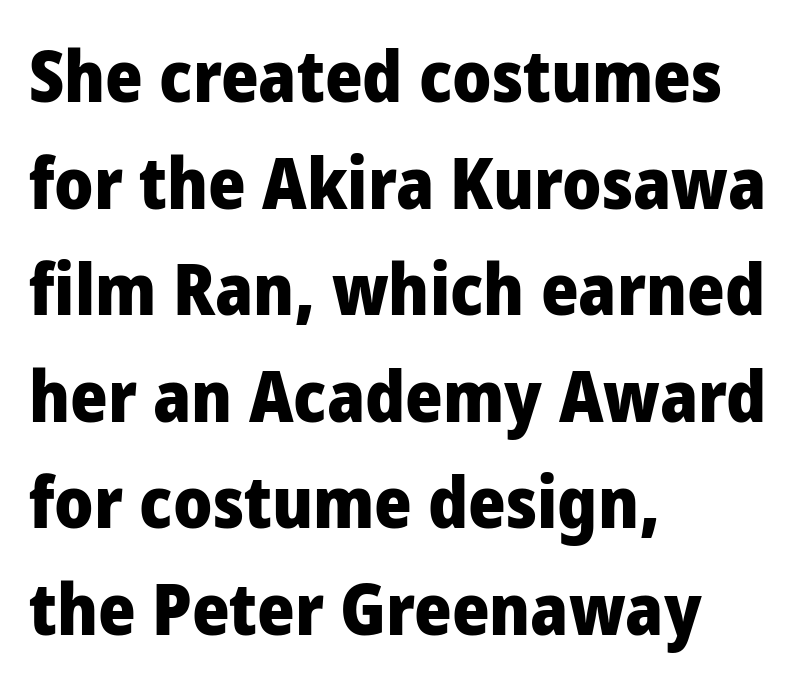
{"serif": "no", "italic": "no", "bold": "yes", "weight": "heavy", "width": "condensed", "stroke_contrast": "low", "x_height": "large", "monospaced": "no", "underline": "no", "align": "left", "line_spacing": "normal", "line_spacing_ratio": 1.48, "letter_spacing": "normal", "letter_spacing_em": 0.0, "glyph_px": 72}
